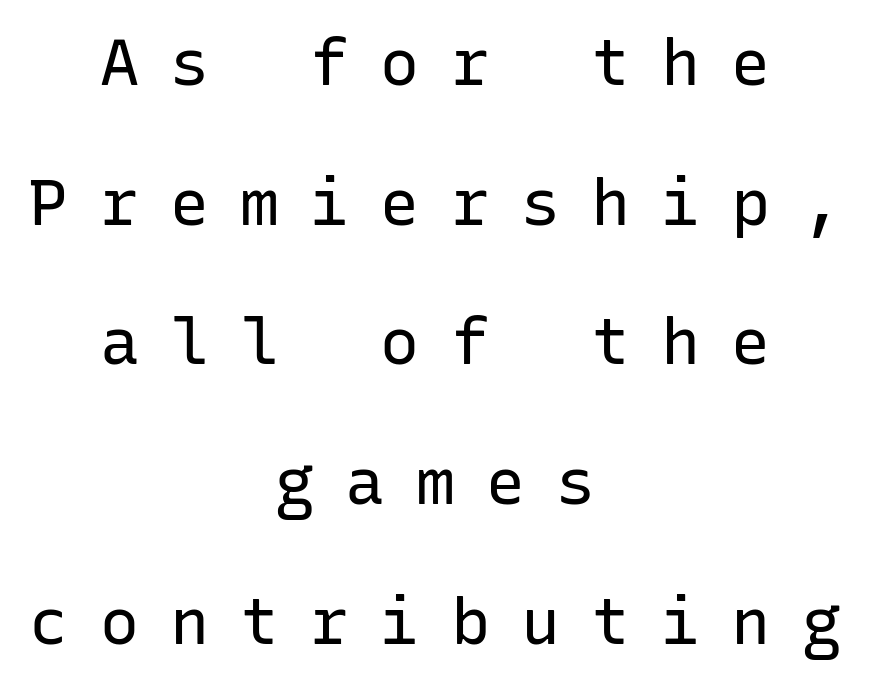
The image shows 65 px regular-weight sans-serif type, upright, monospaced; set centered, loose line spacing (2.15x), unusually wide letter spacing (+0.48 em), not underlined; low stroke contrast and a medium x-height.
